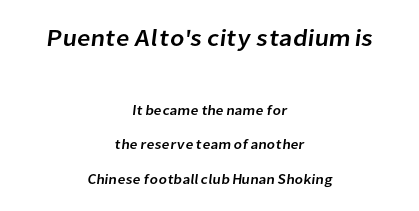
The image shows 24 px text type; set centered, loose line spacing (2.48x), normal letter spacing, not underlined; the first (top) block is 1.71x larger.
